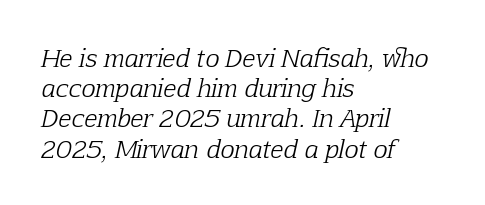
{"italic": "yes", "lean": "right", "slant_degrees": 12, "bold": "no", "underline": "no", "align": "left", "line_spacing": "normal", "line_spacing_ratio": 1.26, "letter_spacing": "normal", "letter_spacing_em": 0.0, "glyph_px": 24}
